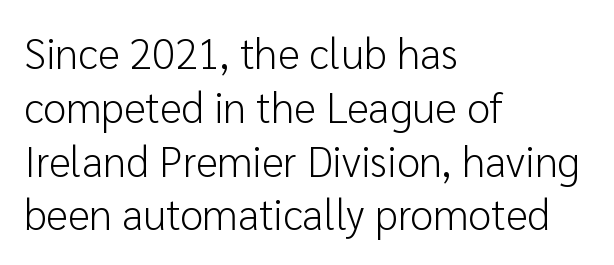
The passage shown stacks its lines at a standard gap. Horizontal alignment here is leftward, the default for most running prose. Summary of weight: not heavy and not bold. Here the glyphs are tracked normally, forming tight word shapes. Each letter keeps its own natural width here, so spacing adapts to shape.
